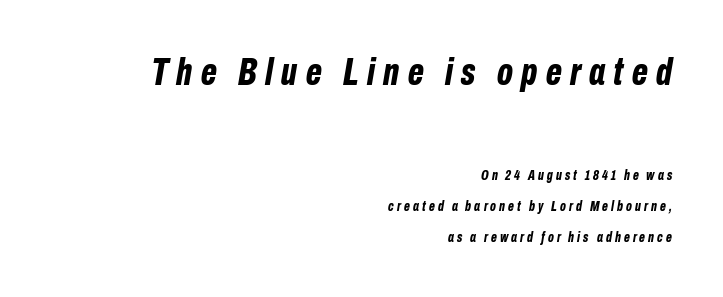
{"italic": "yes", "lean": "right", "slant_degrees": 10, "bold": "yes", "weight": "bold", "width": "condensed", "stroke_contrast": "low", "x_height": "medium", "monospaced": "no", "underline": "no", "align": "right", "line_spacing": "loose", "line_spacing_ratio": 2.24, "letter_spacing": "wide", "letter_spacing_em": 0.22, "larger_block": "first", "size_ratio": 2.71, "glyph_px": 38}
